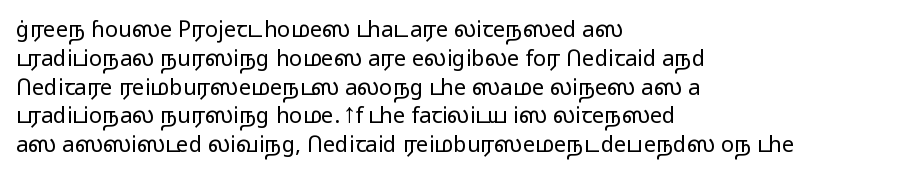
{"italic": "no", "bold": "no", "underline": "no", "align": "left", "line_spacing": "normal", "line_spacing_ratio": 1.31, "letter_spacing": "normal", "letter_spacing_em": 0.0, "glyph_px": 22}
